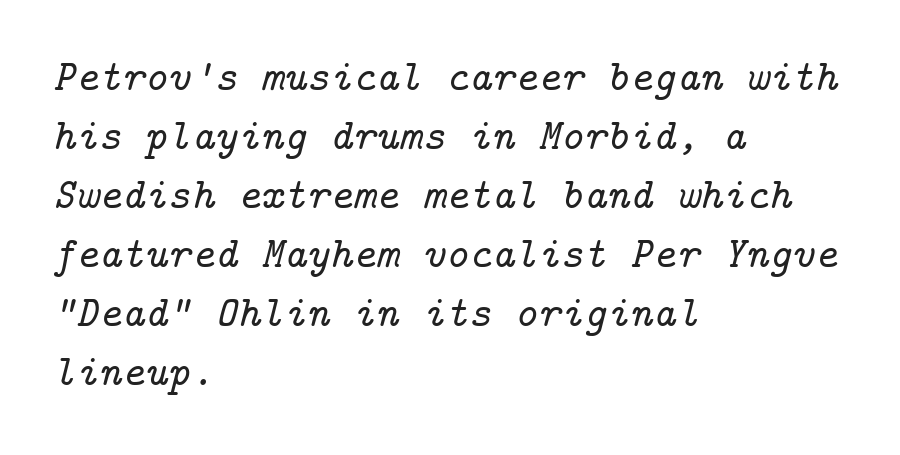
Q: Is the text italic (slanted)? A: Yes, it leans right by about 14 degrees.
Q: Is the typeface a serif or a sans-serif typeface? A: Serif.
Q: Is the text underlined? A: No.
Q: How is the paragraph aligned? A: Left-aligned.
Q: Is the spacing between letters normal or unusually wide? A: Normal.
Q: Is the spacing between lines tight, normal or loose? A: Normal.
Q: Width (condensed, normal, or wide)? A: Normal.
Q: Stroke contrast? A: Low.
Q: x-height? A: Medium.
